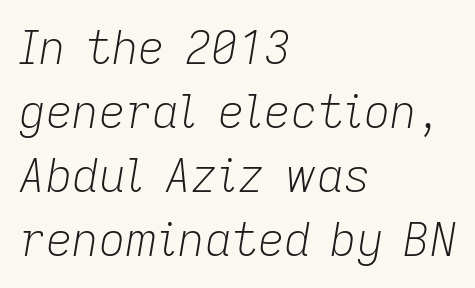
The image shows 46 px light type, italic (leaning right); set left-aligned, normal line spacing (1.39x), normal letter spacing, not underlined; low stroke contrast and a medium x-height.
